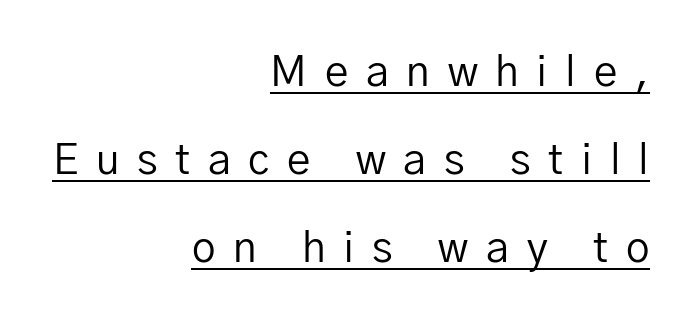
Q: Is the text bold? A: No.
Q: Is the text italic (slanted)? A: No, it is upright.
Q: Is the typeface a serif or a sans-serif typeface? A: Sans-serif.
Q: Is the text underlined? A: Yes.
Q: How is the paragraph aligned? A: Right-aligned.
Q: Is the spacing between letters normal or unusually wide? A: Unusually wide.
Q: Is the spacing between lines tight, normal or loose? A: Loose.
Q: Width (condensed, normal, or wide)? A: Normal.
Q: Stroke contrast? A: Low.
Q: x-height? A: Medium.
Q: Monospaced? A: No.
